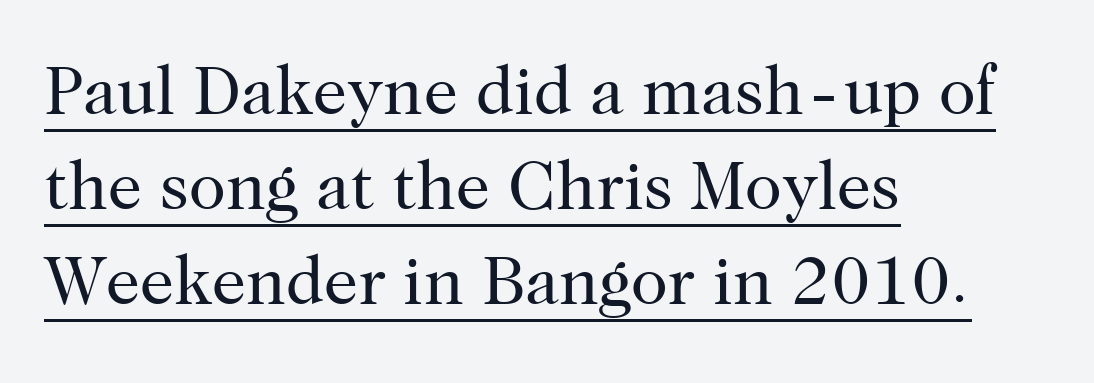
Posture: upright roman. Underline: present. These glyphs show unthickened strokes, regular width or finer. These lines are rendered in a variable-pitch font.
